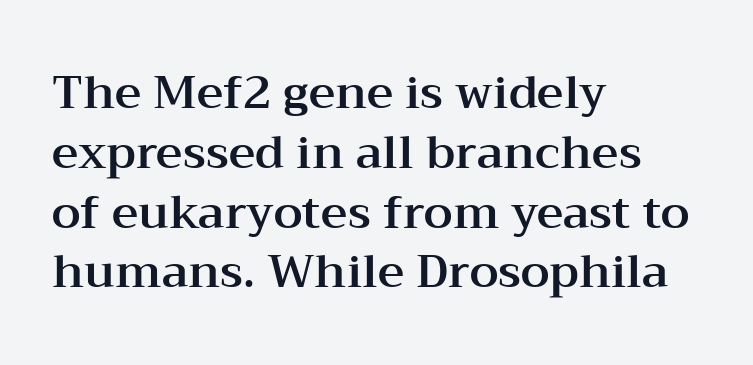
This rendering leaves character spacing at its baseline value. Spacing verdict: proportional, widths tailored to each character. Does the leading feel generous? No, just average. Little horizontal feet cap the strokes, marking this as serif type. Where is the straight margin? On the left. The specimen reads as upright at a glance.
